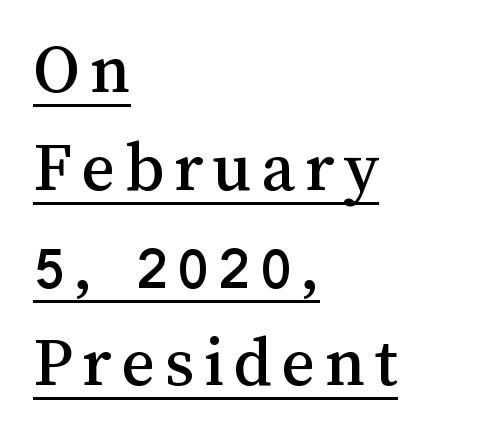
The setting favours the left margin, as ordinary paragraphs usually do. Character widths vary here, with narrow letters taking less room than wide ones. The rendering uses the underline text-decoration. Do the letters lean? They stand straight. Normally led — the rows are evenly, conventionally spaced.
